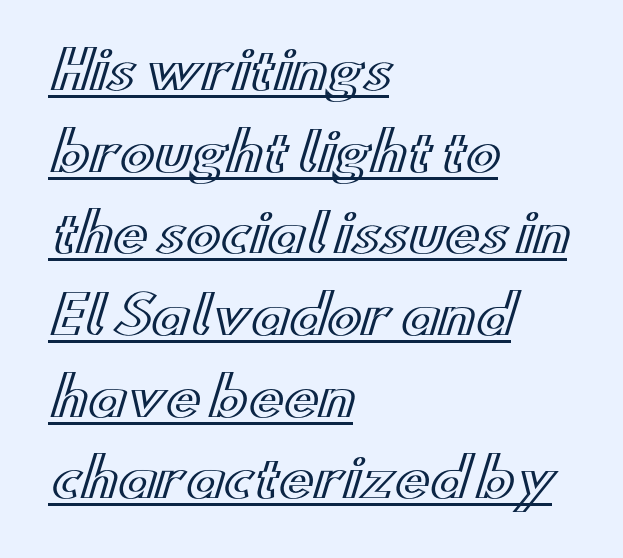
Q: Is the text italic (slanted)? A: Yes.
Q: Is the text underlined? A: Yes.
Q: How is the paragraph aligned? A: Left-aligned.
Q: Is the spacing between letters normal or unusually wide? A: Normal.
Q: Is the spacing between lines tight, normal or loose? A: Normal.
Q: Width (condensed, normal, or wide)? A: Wide.
Q: x-height? A: Small.
Q: Monospaced? A: No.
